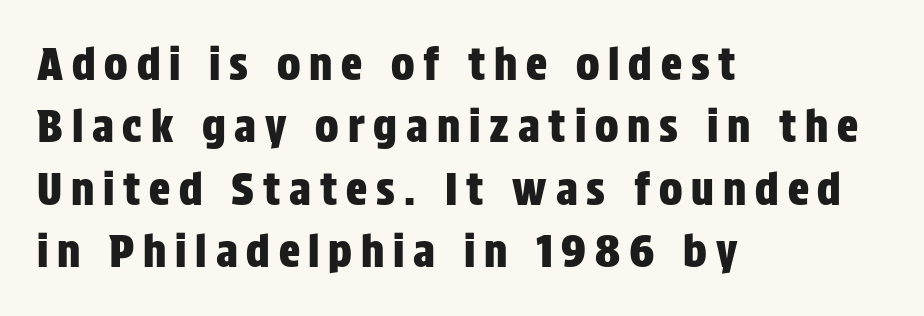
The image shows 44 px condensed sans-serif type, upright; set left-aligned, normal line spacing (1.42x), unusually wide letter spacing (+0.2 em), not underlined; low stroke contrast and a large x-height.
